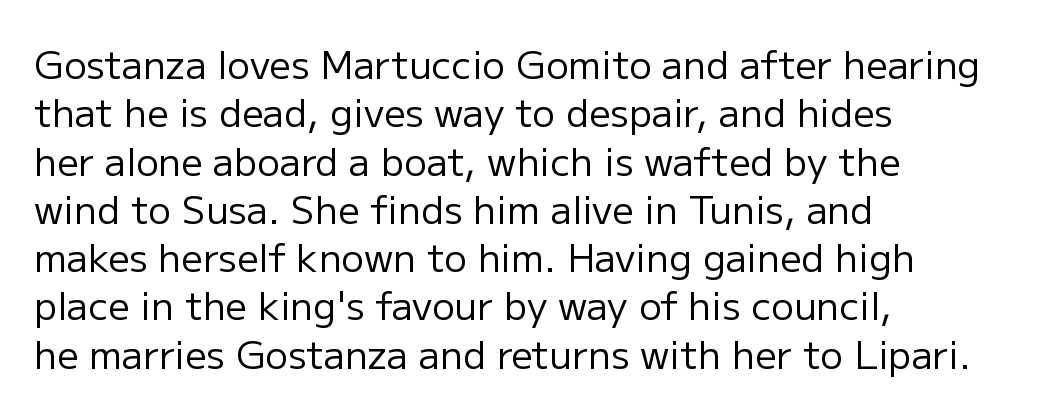
The image shows 38 px regular-weight sans-serif type, upright; set left-aligned, normal line spacing (1.27x), normal letter spacing, not underlined; low stroke contrast and a medium x-height.
